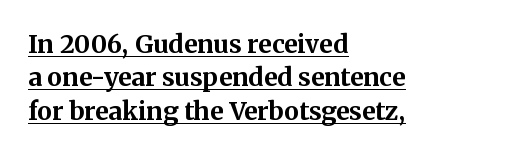
Students, this is bold: see how much ink each stroke carries. The space between consecutive lines is moderate. The compositor pushed each line to the left boundary. The lettering holds an erect, upright posture throughout. A baseline rule has been typeset under these characters.
